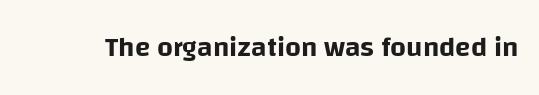
The image shows 28 px sans-serif type, upright; set normal letter spacing, not underlined; low stroke contrast and a large x-height.
